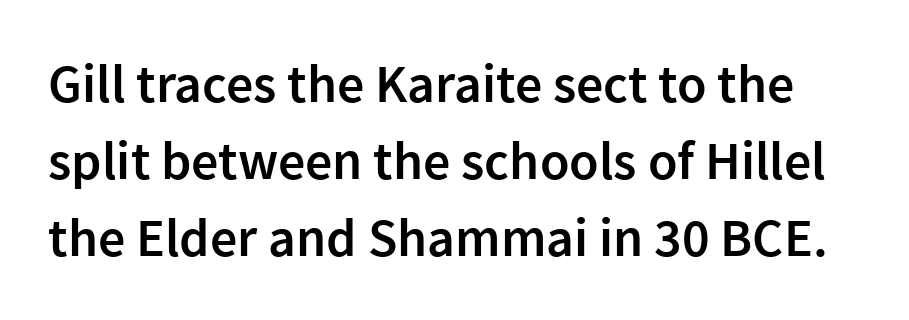
The image shows 54 px semibold sans-serif type, upright; set normal line spacing (1.43x), normal letter spacing, not underlined; low stroke contrast and a medium x-height.
